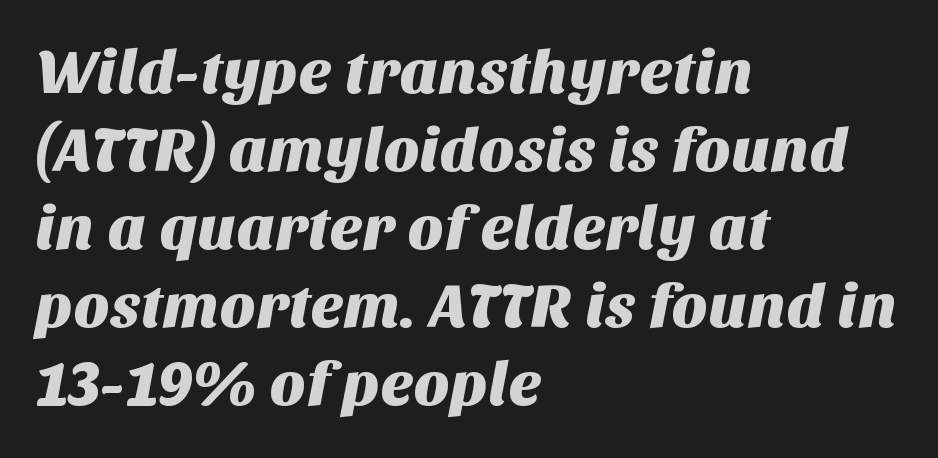
Q: Is the typeface a serif or a sans-serif typeface? A: Sans-serif.
Q: Is the text underlined? A: No.
Q: How is the paragraph aligned? A: Left-aligned.
Q: Is the spacing between letters normal or unusually wide? A: Normal.
Q: Is the spacing between lines tight, normal or loose? A: Normal.
Q: Width (condensed, normal, or wide)? A: Normal.
Q: Stroke contrast? A: Medium.
Q: x-height? A: Large.
Q: Monospaced? A: No.
